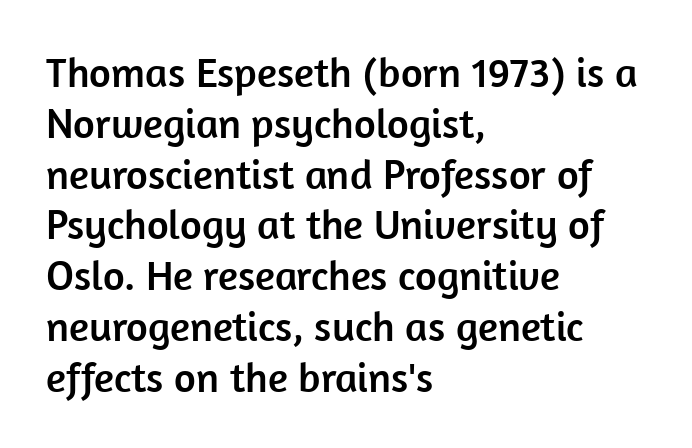
{"serif": "no", "italic": "no", "width": "normal", "stroke_contrast": "low", "x_height": "medium", "monospaced": "no", "underline": "no", "align": "left", "line_spacing_ratio": 1.21, "letter_spacing": "normal", "letter_spacing_em": 0.0, "glyph_px": 42}
